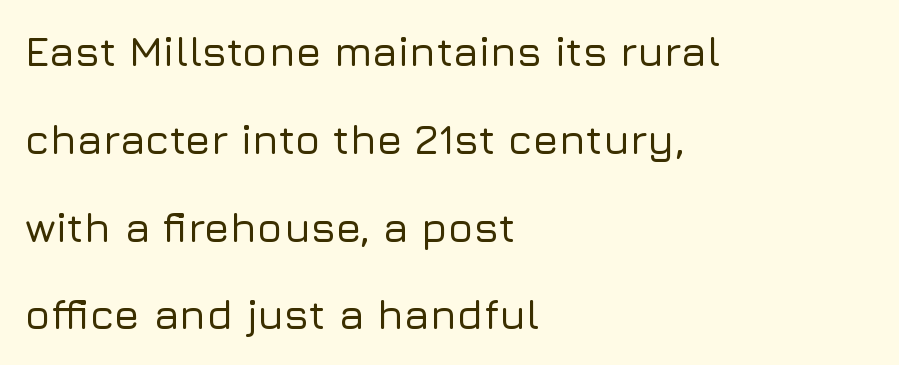
Varying glyph widths throughout — classic text-font behaviour. The area under the type is left untouched. The axis of the letterforms is exactly vertical. Line spacing here is loose. The rendering shows plain stroke endings on the letterforms — a sans-serif design. Every row of glyphs begins at an identical x-position on the left.
